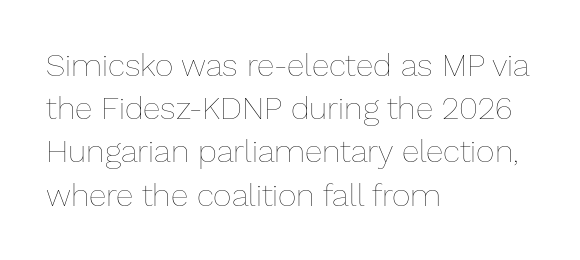
This sample uses an upright cut, with every glyph sitting square on the baseline. The baseline area is clear. Each letter keeps its own natural width here, so spacing adapts to shape. The strokes are not fattened; the text isn't bold. Successive baselines arrive at the customary interval.
